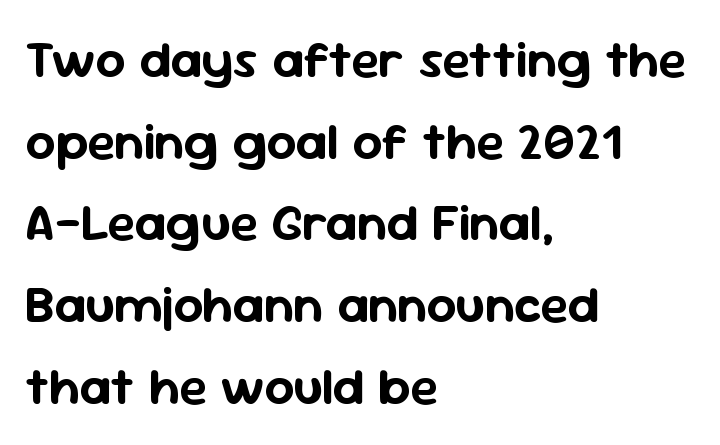
The image shows 52 px sans-serif type, upright; set left-aligned, normal line spacing (1.57x), normal letter spacing, not underlined; low stroke contrast and a medium x-height.
